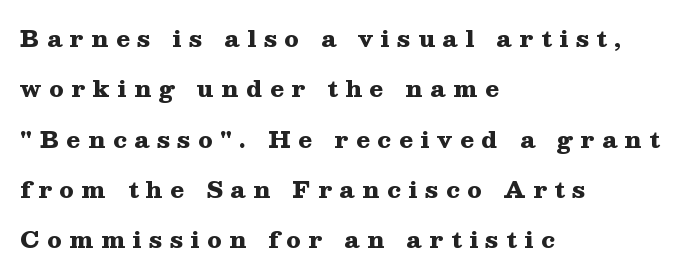
Q: Is the text bold? A: Yes.
Q: Is the text italic (slanted)? A: No, it is upright.
Q: Is the text underlined? A: No.
Q: How is the paragraph aligned? A: Left-aligned.
Q: Is the spacing between letters normal or unusually wide? A: Unusually wide.
Q: Is the spacing between lines tight, normal or loose? A: Loose.
